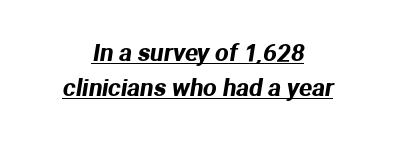
Q: Is the text underlined? A: Yes.
Q: How is the paragraph aligned? A: Centered.
Q: Is the spacing between letters normal or unusually wide? A: Normal.
Q: Is the spacing between lines tight, normal or loose? A: Normal.
